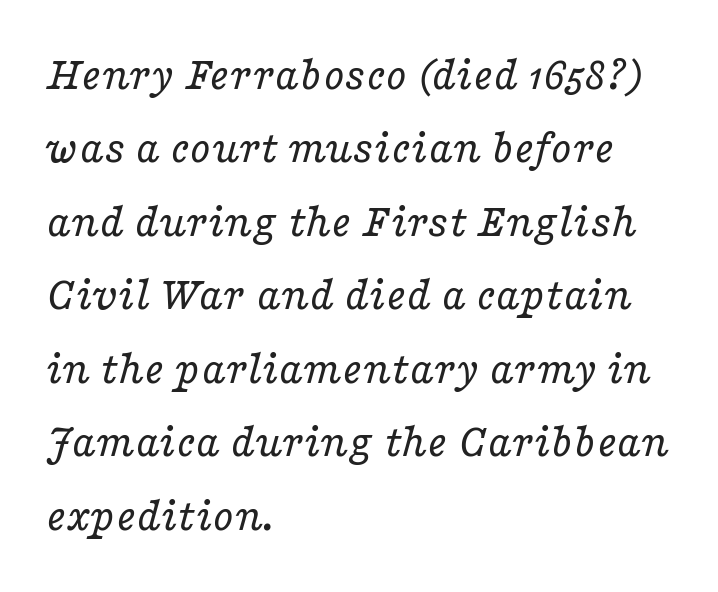
The image shows 48 px regular-weight, wide serif type, italic (leaning right); set left-aligned, normal line spacing (1.53x), normal letter spacing, not underlined; low stroke contrast and a medium x-height.
